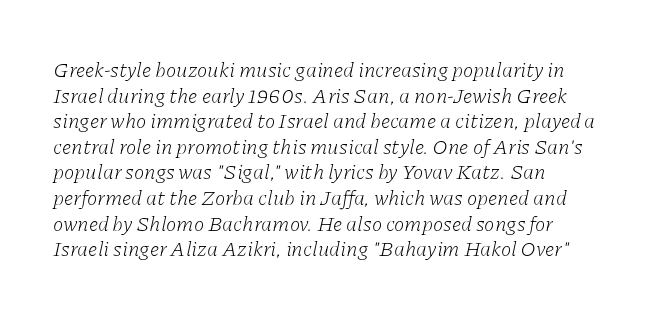
Q: Is the text bold? A: No.
Q: Is the text italic (slanted)? A: Yes, it leans right by about 11 degrees.
Q: Is the text underlined? A: No.
Q: How is the paragraph aligned? A: Left-aligned.
Q: Is the spacing between letters normal or unusually wide? A: Normal.
